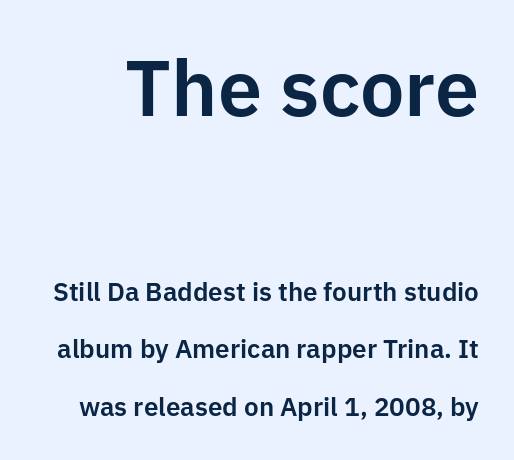
This sample uses plain, unmodified letter spacing. Baseline-to-baseline distance is far greater than the letter height. The lettering stays uniformly vertical, giving the passage a roman look. The space beneath each line is pristine and unruled. The more generous point size was reserved for the upper chunk. You could not count columns in this text — the font is proportionally spaced.
